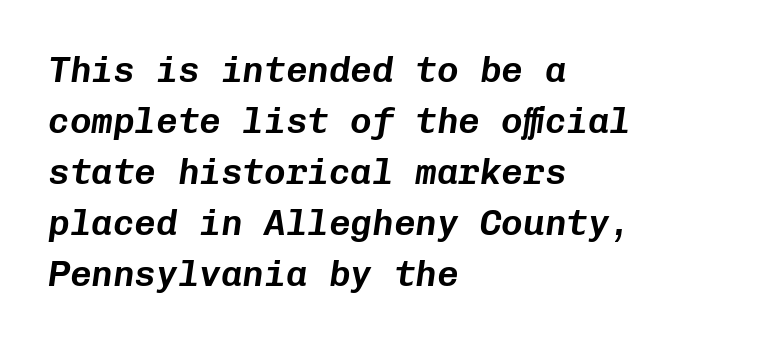
The image shows 36 px text type, italic (leaning right), monospaced; set left-aligned, normal line spacing (1.42x), normal letter spacing, not underlined; low stroke contrast and a medium x-height.
